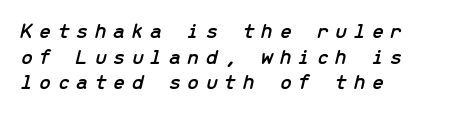
Q: Is the text italic (slanted)? A: Yes, it leans right by about 13 degrees.
Q: Is the text underlined? A: No.
Q: How is the paragraph aligned? A: Left-aligned.
Q: Is the spacing between letters normal or unusually wide? A: Unusually wide.
